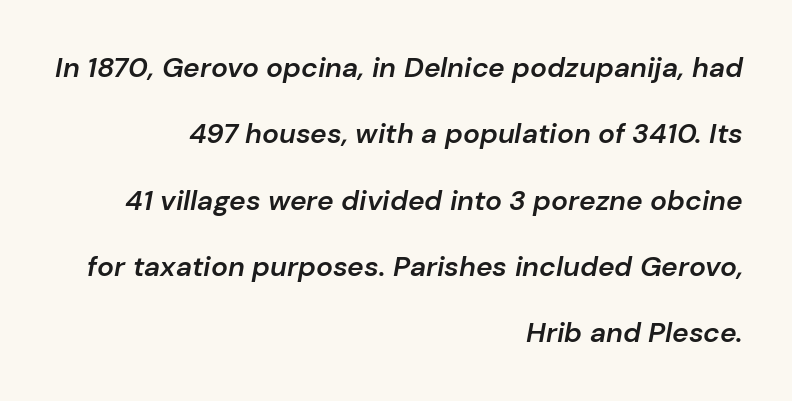
Q: Is the text bold? A: Semi-bold.
Q: Is the text italic (slanted)? A: Yes, it leans right by about 10 degrees.
Q: Is the text underlined? A: No.
Q: How is the paragraph aligned? A: Right-aligned.
Q: Is the spacing between letters normal or unusually wide? A: Normal.
Q: Is the spacing between lines tight, normal or loose? A: Loose.
Q: Width (condensed, normal, or wide)? A: Normal.
Q: Stroke contrast? A: Low.
Q: x-height? A: Medium.
Q: Monospaced? A: No.
